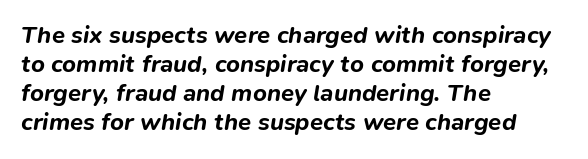
{"italic": "yes", "lean": "right", "slant_degrees": 9, "bold": "yes", "underline": "no", "align": "left", "line_spacing_ratio": 1.21, "letter_spacing": "normal", "letter_spacing_em": 0.0, "glyph_px": 24}
